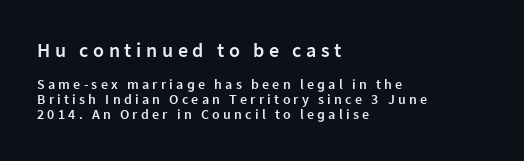
{"italic": "no", "bold": "semi", "underline": "no", "align": "left", "line_spacing": "tight", "line_spacing_ratio": 1.09, "letter_spacing": "wide", "letter_spacing_em": 0.23, "larger_block": "first", "size_ratio": 1.43, "glyph_px": 20}
